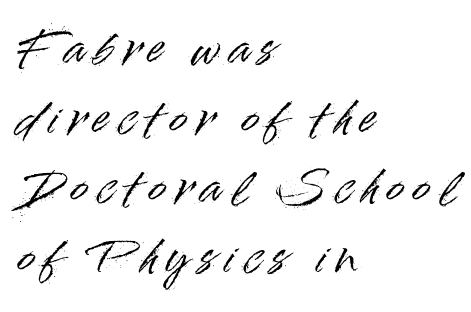
Reading down the block, your eye returns to a fixed left position each line. Anything drawn beneath the words? Only blank space. What stands out about the letter spacing? Its width — letters are far apart. This sample has the flowing, uneven cadence of proportional lettering.
